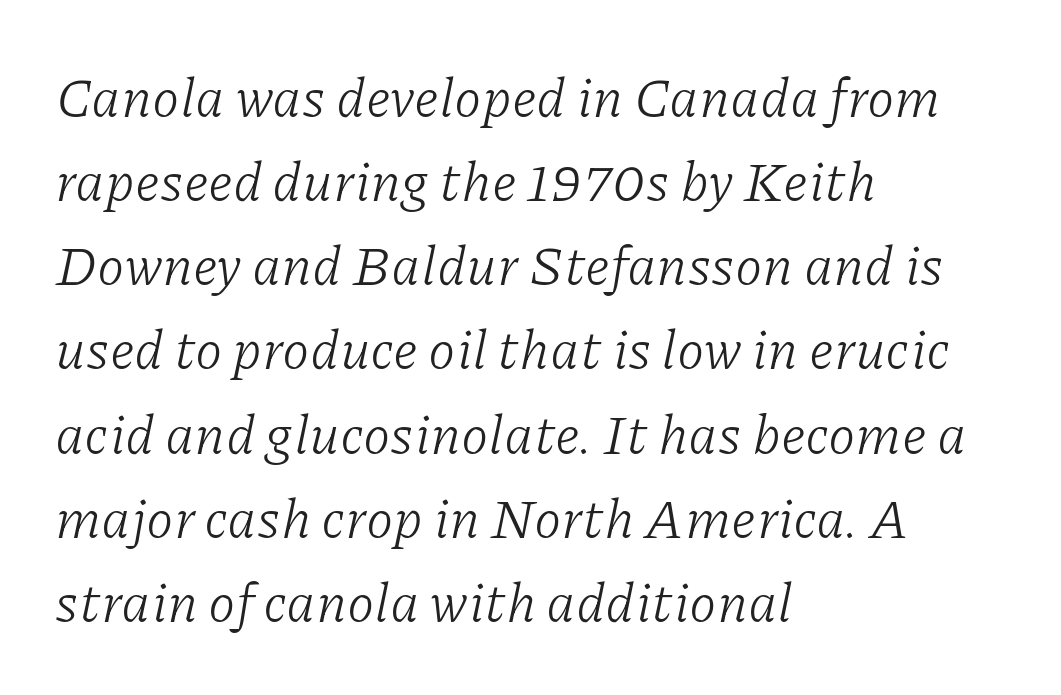
Visually the block forms a straight wall on the left and a jagged coastline on the right. The tracking reads as untouched default to a designer's eye. The face used here is proportionally spaced, like ordinary book or web type. The letters carry serifs — small finishing strokes at the ends of their stems. The space beneath each line is pristine and unruled. Notice how the stems are inclined rather than vertical — that's the hallmark of italics.
